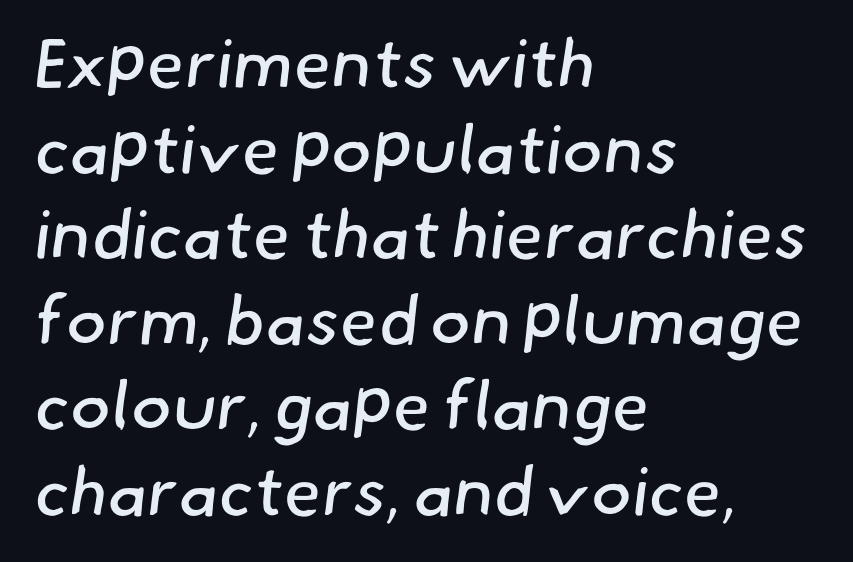
The image shows 69 px regular-weight sans-serif type; set left-aligned, line spacing 1.24x, normal letter spacing, not underlined; low stroke contrast and a small x-height.
